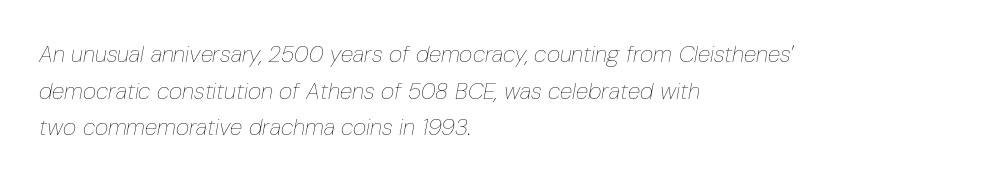
Q: Is the text bold? A: No.
Q: Is the text italic (slanted)? A: Yes, it leans right by about 10 degrees.
Q: Is the text underlined? A: No.
Q: How is the paragraph aligned? A: Left-aligned.
Q: Is the spacing between letters normal or unusually wide? A: Normal.
Q: Is the spacing between lines tight, normal or loose? A: Normal.
